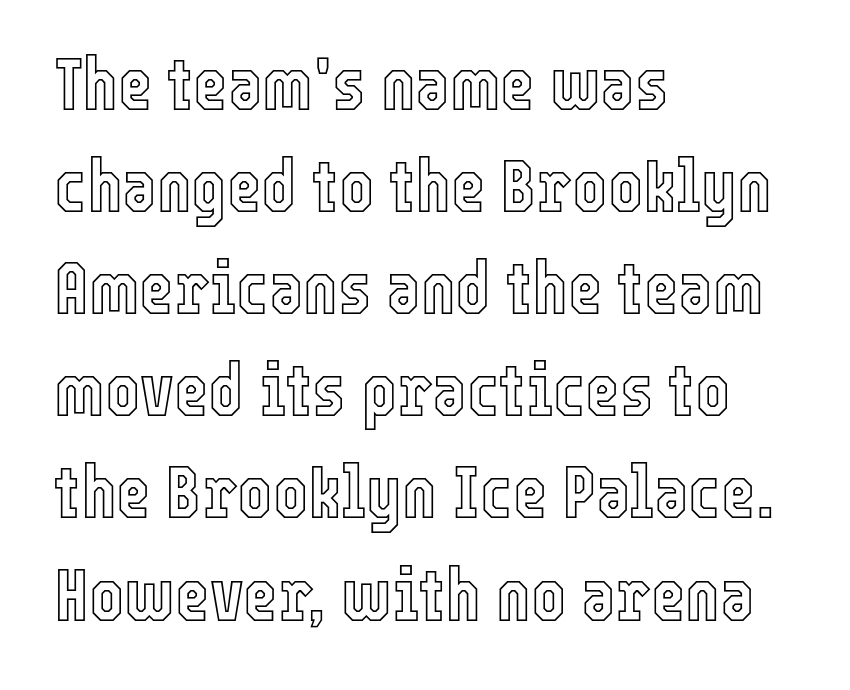
Q: Is the text italic (slanted)? A: No, it is upright.
Q: Is the text underlined? A: No.
Q: How is the paragraph aligned? A: Left-aligned.
Q: Is the spacing between letters normal or unusually wide? A: Normal.
Q: Is the spacing between lines tight, normal or loose? A: Normal.
Q: Width (condensed, normal, or wide)? A: Condensed.
Q: x-height? A: Medium.
Q: Monospaced? A: No.
